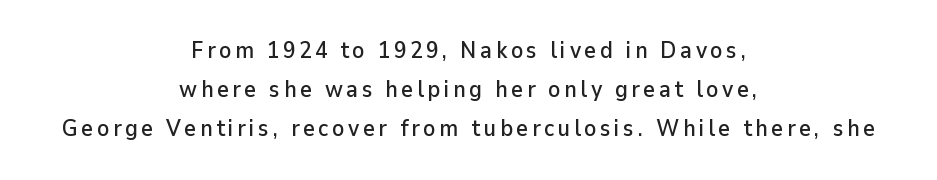
{"italic": "no", "underline": "no", "align": "center", "line_spacing": "normal", "line_spacing_ratio": 1.7, "glyph_px": 23}
